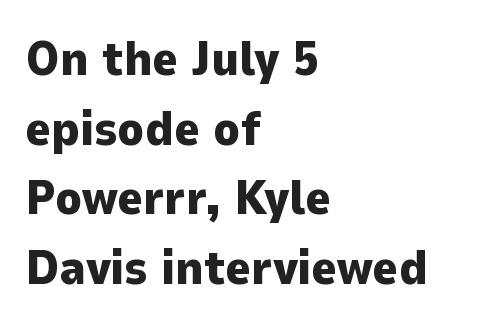
{"serif": "no", "italic": "no", "bold": "yes", "weight": "heavy", "width": "normal", "stroke_contrast": "low", "x_height": "medium", "monospaced": "no", "underline": "no", "align": "left", "line_spacing": "normal", "line_spacing_ratio": 1.42, "letter_spacing": "normal", "letter_spacing_em": 0.0, "glyph_px": 49}
